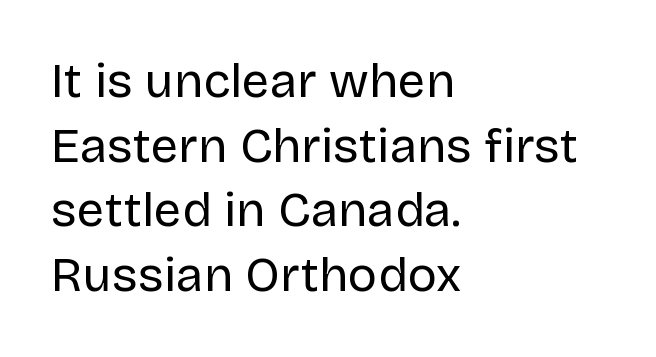
The image shows 49 px regular-weight sans-serif type, upright; set left-aligned, normal line spacing (1.32x), normal letter spacing, not underlined; low stroke contrast and a large x-height.
